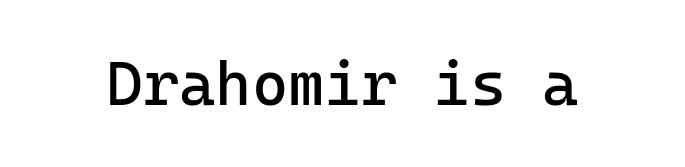
The passage shown is typed in a monospace face where columns stay perfectly aligned. There is no visible air inserted between adjacent glyphs. Every stem runs plumb, perpendicular to the baseline. The strokes carry an ordinary text weight at most. Descenders are the only things crossing below the line.
